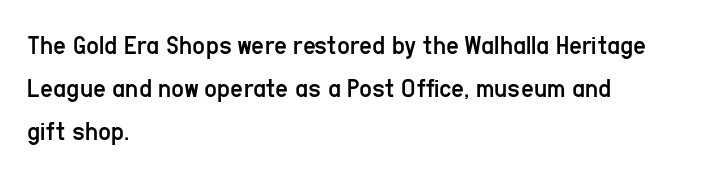
These glyphs show unthickened strokes, regular width or finer. This sample uses an upright cut, with every glyph sitting square on the baseline. Here the designer chose a conventional face with non-uniform glyph widths. Plain, unruled lines of type. The type family on display is of the sans-serif kind.
